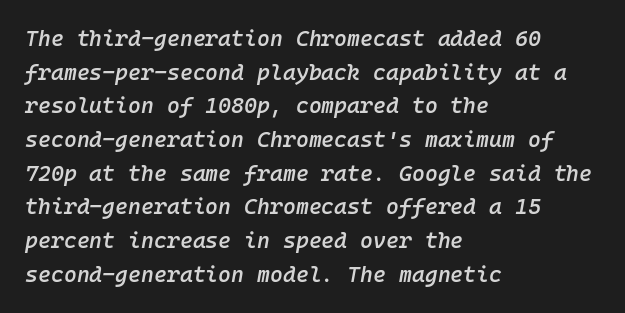
The image shows 22 px text type, italic (leaning right); set left-aligned, normal line spacing (1.53x), normal letter spacing, not underlined.
